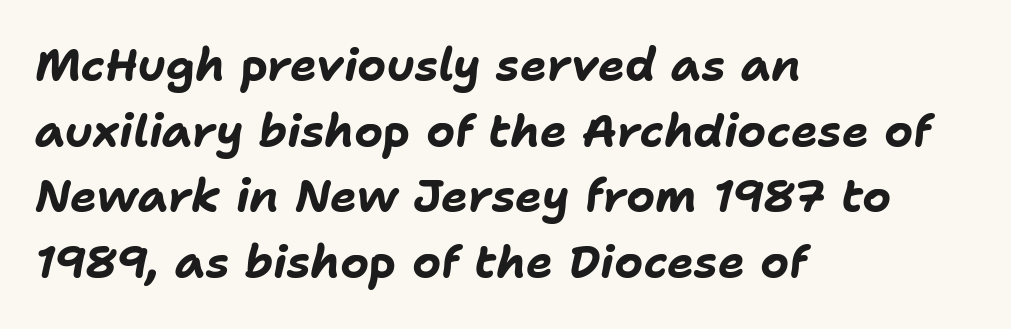
A typesetter would call this proportional, since set widths differ per character. All the whitespace from short lines collects on the right. This sample keeps an unexceptional amount of space between lines. Tall strokes in this sample are angled rather than plumb. Compared with typical body copy, the letter spacing here is the same. Glance below the letters and you will spot only blank space.
